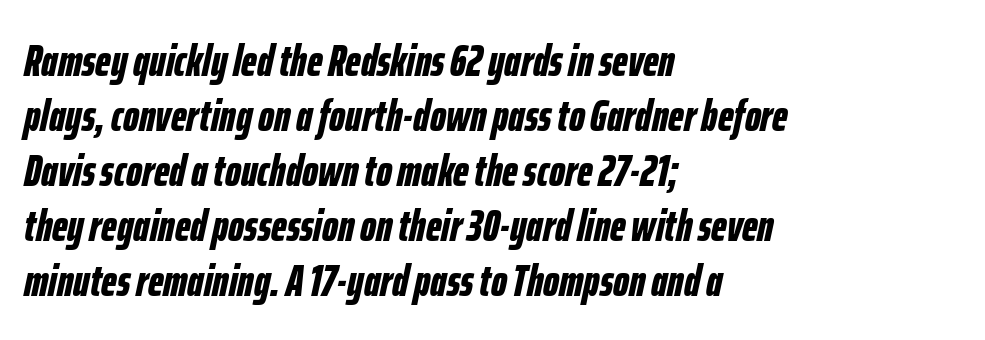
Q: Is the text bold? A: Yes.
Q: Is the text italic (slanted)? A: Yes, it leans right by about 12 degrees.
Q: Is the text underlined? A: No.
Q: How is the paragraph aligned? A: Left-aligned.
Q: Is the spacing between letters normal or unusually wide? A: Normal.
Q: Width (condensed, normal, or wide)? A: Condensed.
Q: Stroke contrast? A: Low.
Q: x-height? A: Medium.
Q: Monospaced? A: No.
